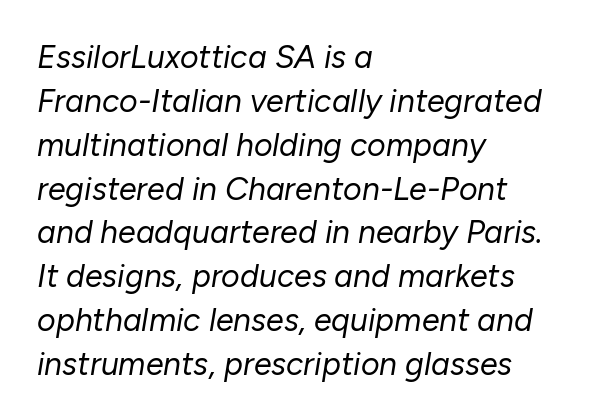
{"italic": "yes", "lean": "right", "slant_degrees": 10, "bold": "no", "weight": "regular", "width": "normal", "stroke_contrast": "low", "x_height": "medium", "monospaced": "no", "underline": "no", "align": "left", "line_spacing": "normal", "line_spacing_ratio": 1.37, "letter_spacing": "normal", "letter_spacing_em": 0.0, "glyph_px": 32}
